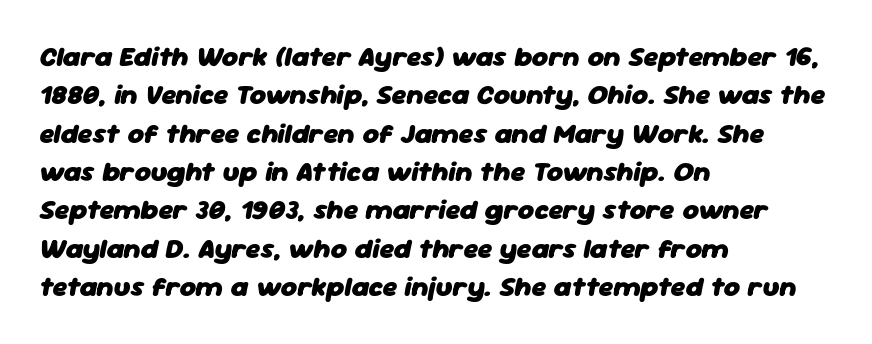
The image shows 28 px heavy type, italic (leaning right); set left-aligned, normal line spacing (1.37x), normal letter spacing, not underlined; low stroke contrast and a medium x-height.
